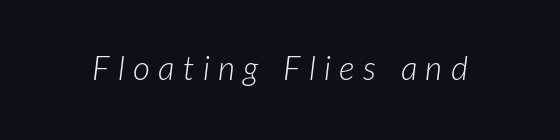
Looks like regular typesetting: each glyph gets only the width it needs. This rendering features lettering with no underline. This is oblique type, the kind used for emphasis or titles. Compared with typical body copy, the letter spacing here is much looser. Letters have the restrained weight of plain body copy at most.
